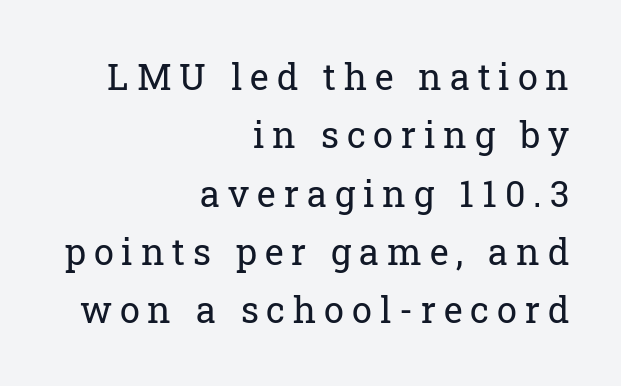
Heaviness? Minimal to ordinary, like unemphasized prose. Designer's note — italics off, roman on. Regular leading. The foot of each line stays bare and open. The rag falls on the left side of this text block. A typesetter would label this face a serif.
